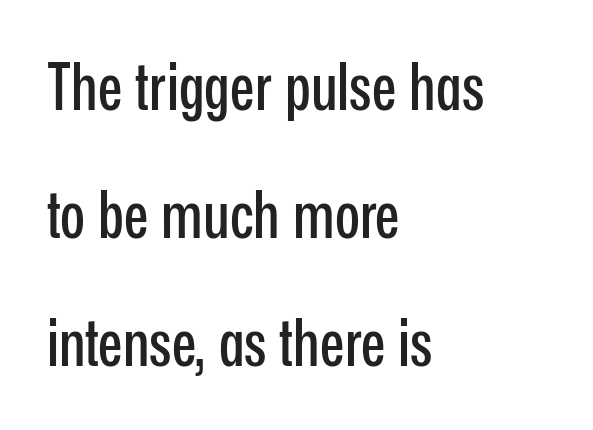
Q: Is the text italic (slanted)? A: No, it is upright.
Q: Is the typeface a serif or a sans-serif typeface? A: Sans-serif.
Q: Is the text underlined? A: No.
Q: How is the paragraph aligned? A: Left-aligned.
Q: Is the spacing between letters normal or unusually wide? A: Normal.
Q: Is the spacing between lines tight, normal or loose? A: Loose.
Q: Width (condensed, normal, or wide)? A: Condensed.
Q: Stroke contrast? A: Low.
Q: x-height? A: Medium.
Q: Monospaced? A: No.
